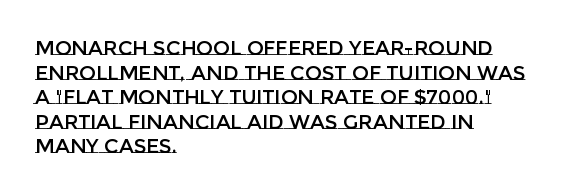
The image shows 20 px text type, upright; set left-aligned, line spacing 1.23x, normal letter spacing, not underlined.
